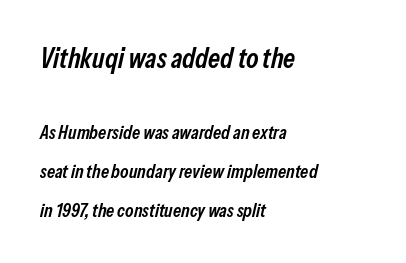
{"italic": "yes", "lean": "right", "slant_degrees": 13, "bold": "semi", "weight": "semibold", "width": "condensed", "stroke_contrast": "low", "x_height": "medium", "monospaced": "no", "underline": "no", "align": "left", "line_spacing": "loose", "line_spacing_ratio": 2.06, "letter_spacing": "normal", "letter_spacing_em": 0.0, "larger_block": "first", "size_ratio": 1.47, "glyph_px": 28}
